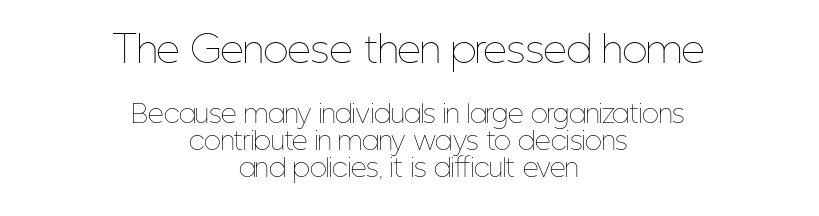
The lines in this sample share a center point and differ in where they start and stop. What stands out about the letter spacing? Nothing — it is the standard amount. Ascenders rise straight up at ninety degrees. The letterforms sit at book weight or below.
